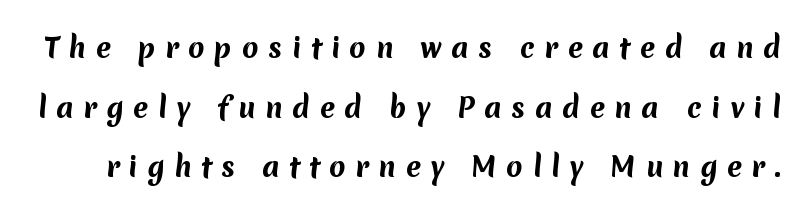
{"bold": "yes", "underline": "no", "line_spacing": "loose", "line_spacing_ratio": 2.21, "letter_spacing": "wide", "letter_spacing_em": 0.35, "glyph_px": 27}
